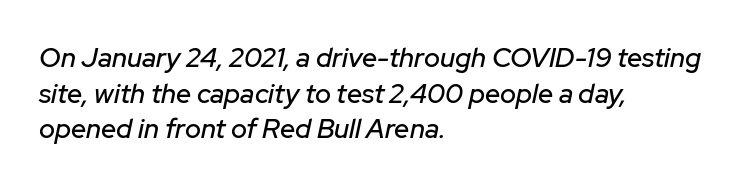
One glance says typical: line gaps are just what's usual. Which margin do the lines hug? The left one — the right edge is uneven. The letters sit at their default tracking, neither squeezed nor spread. The space beneath each line is pristine and unruled. You can tell it's italic because the verticals aren't actually vertical.
